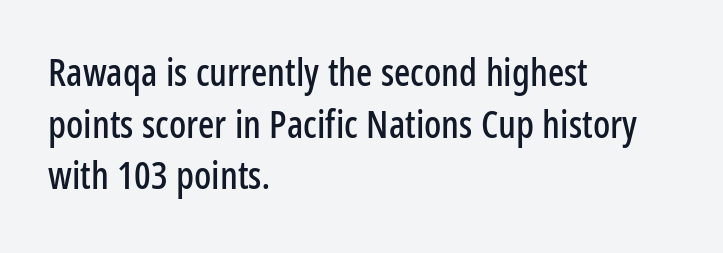
Q: Is the text italic (slanted)? A: No, it is upright.
Q: Is the typeface a serif or a sans-serif typeface? A: Sans-serif.
Q: Is the text underlined? A: No.
Q: How is the paragraph aligned? A: Left-aligned.
Q: Is the spacing between letters normal or unusually wide? A: Normal.
Q: Is the spacing between lines tight, normal or loose? A: Normal.
Q: Width (condensed, normal, or wide)? A: Condensed.
Q: Stroke contrast? A: Low.
Q: x-height? A: Medium.
Q: Monospaced? A: No.
